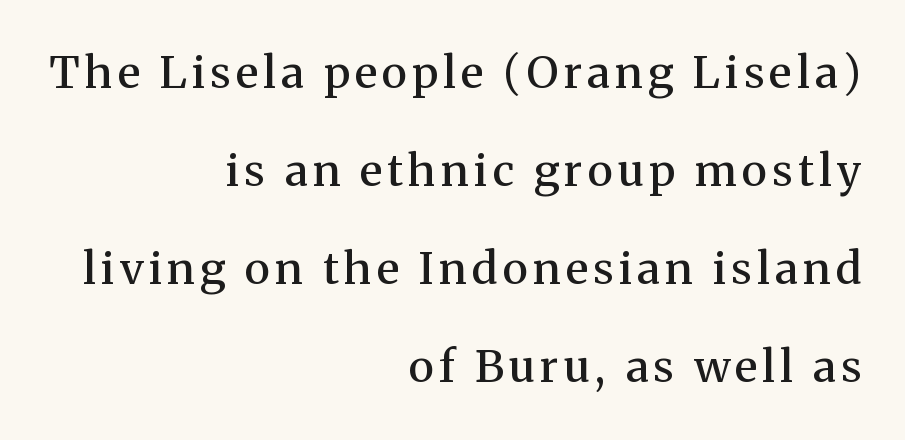
Q: Is the text bold? A: Semi-bold.
Q: Is the text italic (slanted)? A: No, it is upright.
Q: Is the typeface a serif or a sans-serif typeface? A: Serif.
Q: Is the text underlined? A: No.
Q: How is the paragraph aligned? A: Right-aligned.
Q: Is the spacing between lines tight, normal or loose? A: Loose.
Q: Width (condensed, normal, or wide)? A: Normal.
Q: Stroke contrast? A: Medium.
Q: x-height? A: Medium.
Q: Monospaced? A: No.
